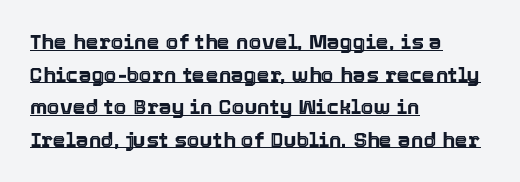
Q: Is the text italic (slanted)? A: No, it is upright.
Q: Is the text underlined? A: Yes.
Q: How is the paragraph aligned? A: Left-aligned.
Q: Is the spacing between letters normal or unusually wide? A: Normal.
Q: Is the spacing between lines tight, normal or loose? A: Normal.
